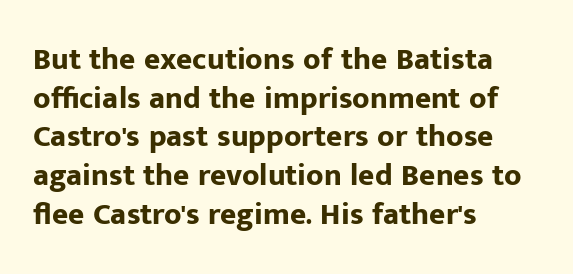
In CSS terms this would be text-align: left. A full-strength bold gives these letters their thick strokes. The rendering keeps characters at their native spacing. Stroke terminals: plain, sans-serif. Posture: straight, roman, zero tilt. Decoration check: the copy has no underline.
